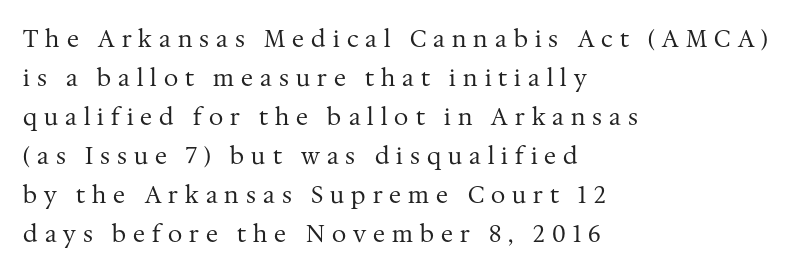
Q: Is the text bold? A: No.
Q: Is the text italic (slanted)? A: No, it is upright.
Q: Is the text underlined? A: No.
Q: How is the paragraph aligned? A: Left-aligned.
Q: Is the spacing between letters normal or unusually wide? A: Unusually wide.
Q: Is the spacing between lines tight, normal or loose? A: Normal.
